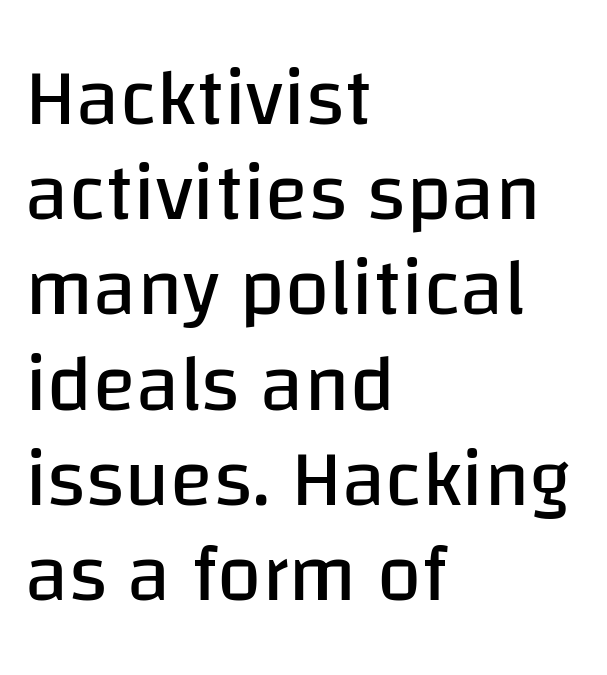
This rendering employs a face without finishing strokes, i.e., a sans-serif. Teacher's note: observe the even left margin — that is flush-left alignment. Quick note: underline off. The passage shown has conventional tracking throughout. You can tell it's not italic because the verticals are truly vertical. Stroke thickness stays within the range of a standard reading face or lighter.
